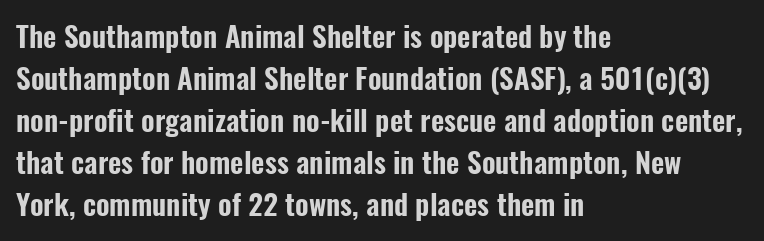
Q: Is the text italic (slanted)? A: No, it is upright.
Q: Is the typeface a serif or a sans-serif typeface? A: Sans-serif.
Q: Is the text underlined? A: No.
Q: How is the paragraph aligned? A: Left-aligned.
Q: Is the spacing between letters normal or unusually wide? A: Normal.
Q: Is the spacing between lines tight, normal or loose? A: Normal.
Q: Width (condensed, normal, or wide)? A: Condensed.
Q: Stroke contrast? A: Low.
Q: x-height? A: Medium.
Q: Monospaced? A: No.
